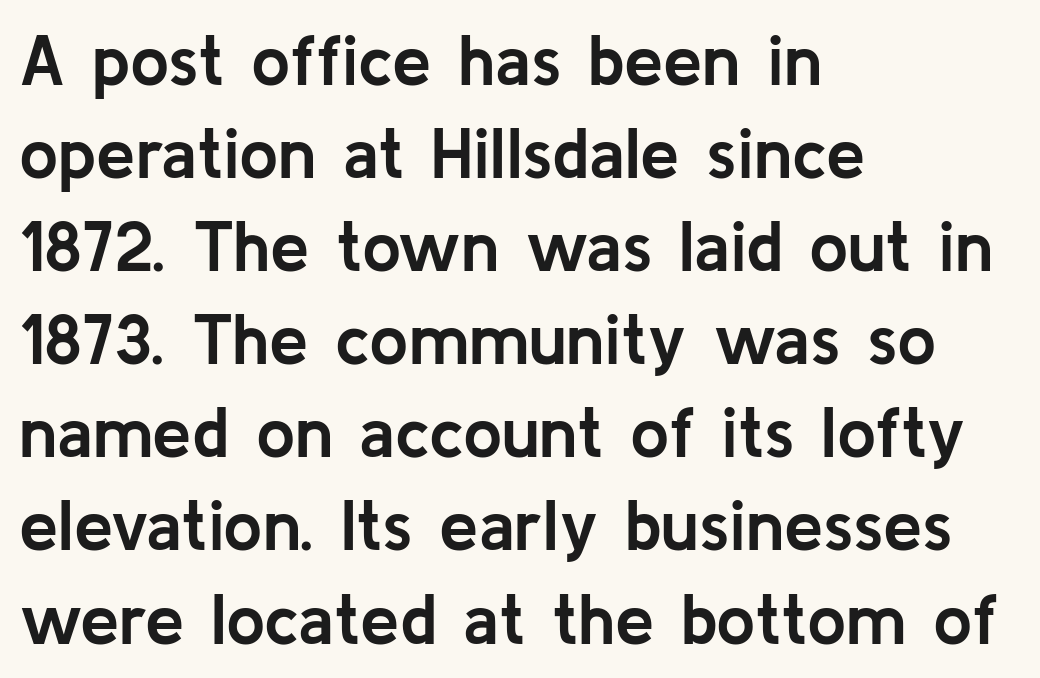
{"serif": "no", "italic": "no", "bold": "yes", "weight": "semibold", "width": "normal", "stroke_contrast": "low", "x_height": "medium", "monospaced": "no", "underline": "no", "align": "left", "line_spacing": "normal", "line_spacing_ratio": 1.33, "letter_spacing": "normal", "letter_spacing_em": 0.0, "glyph_px": 70}
